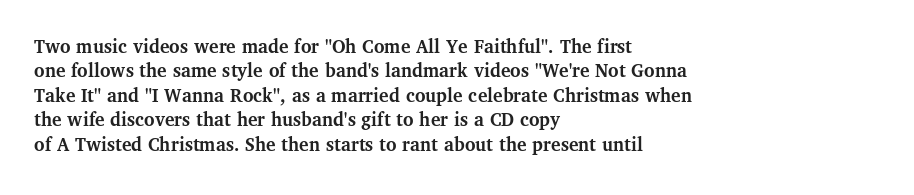
Q: Is the text bold? A: Yes.
Q: Is the text italic (slanted)? A: No, it is upright.
Q: Is the text underlined? A: No.
Q: How is the paragraph aligned? A: Left-aligned.
Q: Is the spacing between letters normal or unusually wide? A: Normal.
